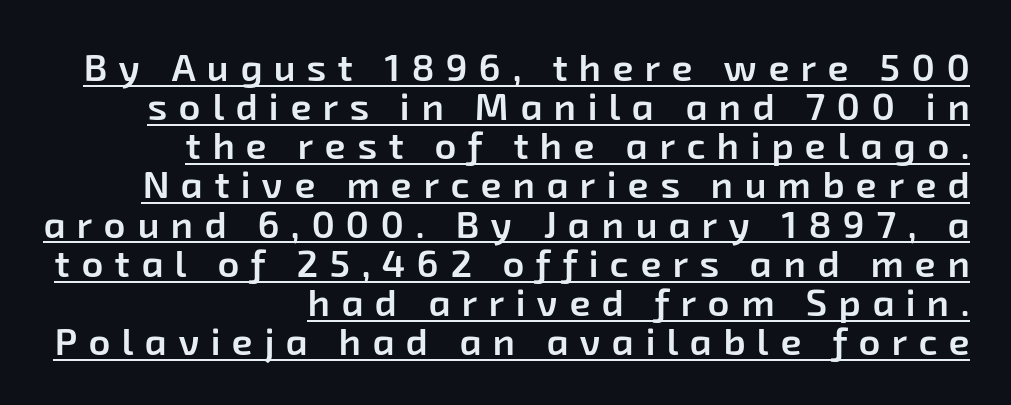
Q: Is the text bold? A: Semi-bold.
Q: Is the typeface a serif or a sans-serif typeface? A: Sans-serif.
Q: Is the text underlined? A: Yes.
Q: How is the paragraph aligned? A: Right-aligned.
Q: Is the spacing between letters normal or unusually wide? A: Unusually wide.
Q: Is the spacing between lines tight, normal or loose? A: Tight.
Q: Width (condensed, normal, or wide)? A: Normal.
Q: Stroke contrast? A: Low.
Q: x-height? A: Medium.
Q: Monospaced? A: No.
